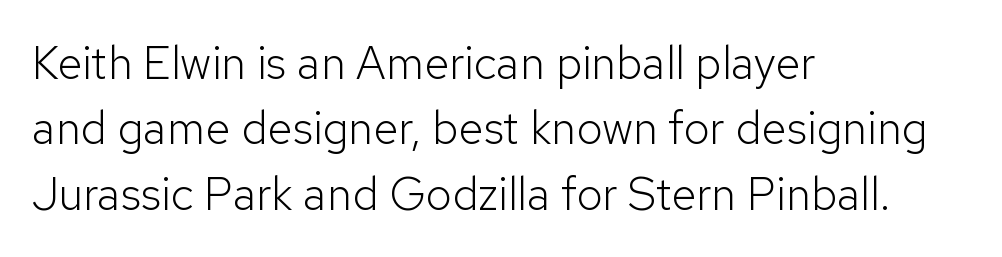
No word sits above an underline. One glance says typical: line gaps are just what's usual. Short and long lines alike share a common starting point at left. Ascenders rise straight up at ninety degrees.
